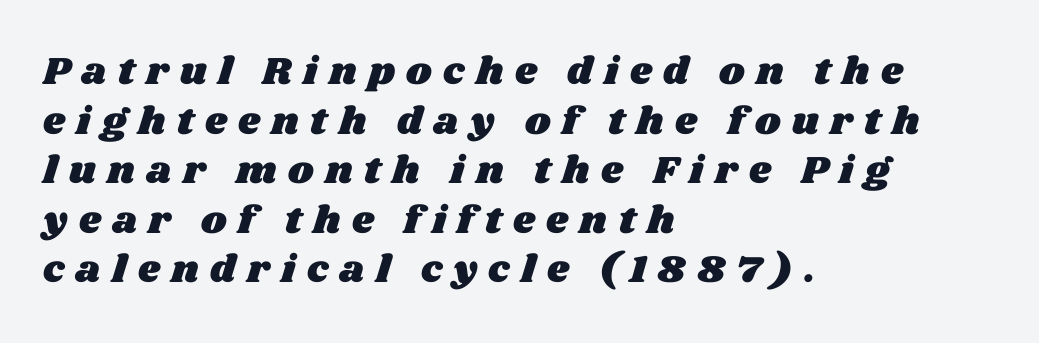
Q: Is the text underlined? A: No.
Q: How is the paragraph aligned? A: Left-aligned.
Q: Is the spacing between letters normal or unusually wide? A: Unusually wide.
Q: Is the spacing between lines tight, normal or loose? A: Normal.
Q: Width (condensed, normal, or wide)? A: Wide.
Q: Stroke contrast? A: Medium.
Q: x-height? A: Large.
Q: Monospaced? A: No.
